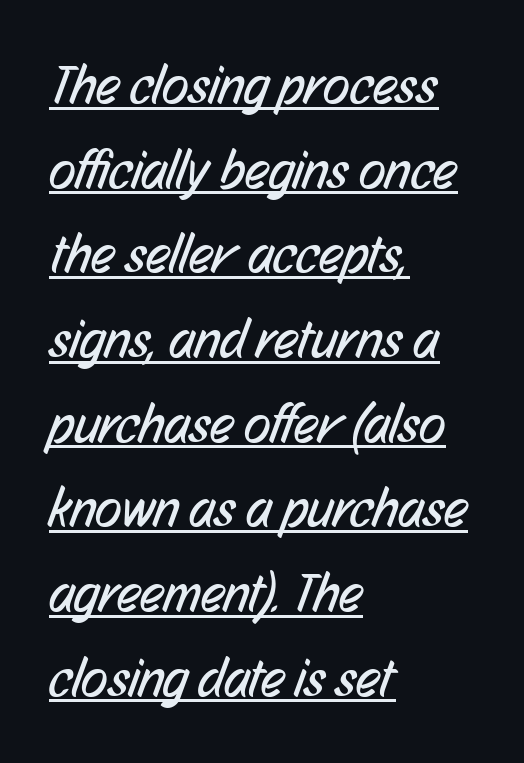
Compared with undecorated copy, this sample adds a rule below the words. Think of a printed novel: that variable character pitch is what you see here. In terms of letterspacing, this is plain default setting. Think standard paragraph weight, or any step lighter than that. The paragraph has a hard left edge and a soft right edge.
